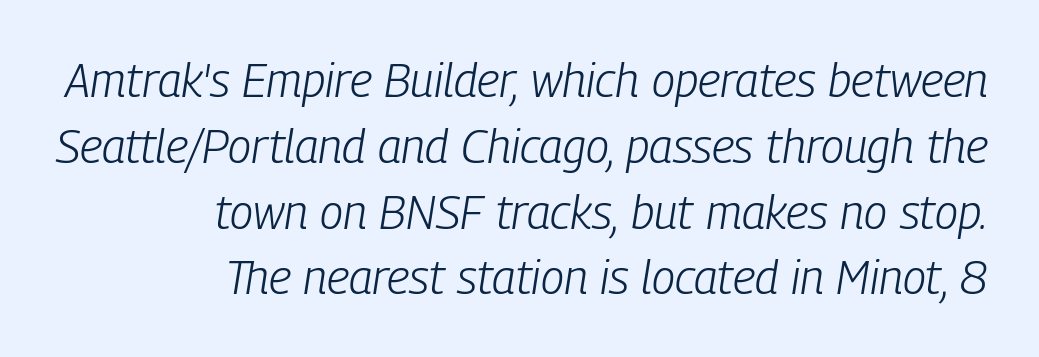
Q: Is the text bold? A: No.
Q: Is the text italic (slanted)? A: Yes, it leans right by about 9 degrees.
Q: Is the text underlined? A: No.
Q: How is the paragraph aligned? A: Right-aligned.
Q: Is the spacing between letters normal or unusually wide? A: Normal.
Q: Is the spacing between lines tight, normal or loose? A: Normal.
Q: Width (condensed, normal, or wide)? A: Condensed.
Q: Stroke contrast? A: Low.
Q: x-height? A: Medium.
Q: Monospaced? A: No.
